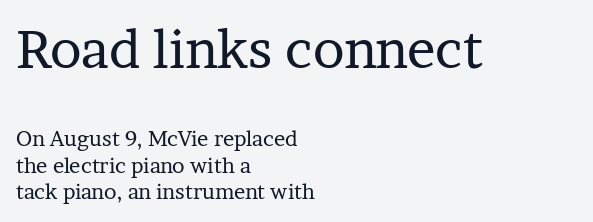
Q: Is the text bold? A: No.
Q: Is the text italic (slanted)? A: No, it is upright.
Q: Is the typeface a serif or a sans-serif typeface? A: Serif.
Q: Is the text underlined? A: No.
Q: How is the paragraph aligned? A: Left-aligned.
Q: Is the spacing between letters normal or unusually wide? A: Normal.
Q: Is the spacing between lines tight, normal or loose? A: Normal.
Q: Which block of text is set in a larger size, the first (top) or the second (bottom)? A: The first (top) one.
Q: Width (condensed, normal, or wide)? A: Normal.
Q: Stroke contrast? A: Low.
Q: x-height? A: Medium.
Q: Monospaced? A: No.
